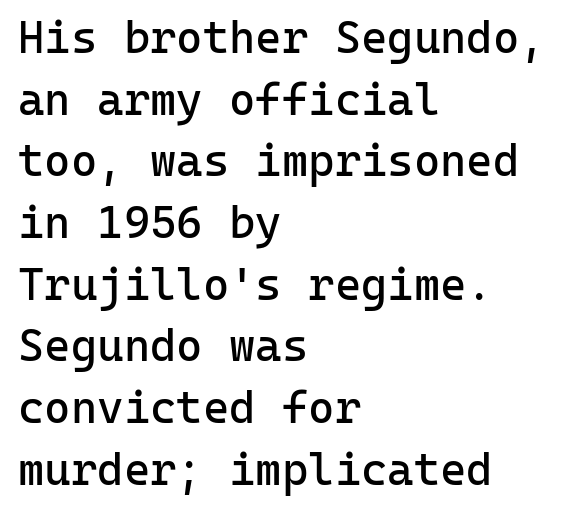
{"serif": "no", "italic": "no", "bold": "no", "weight": "regular", "width": "normal", "stroke_contrast": "low", "x_height": "medium", "monospaced": "yes", "underline": "no", "align": "left", "line_spacing": "normal", "line_spacing_ratio": 1.37, "letter_spacing": "normal", "letter_spacing_em": 0.0, "glyph_px": 45}
